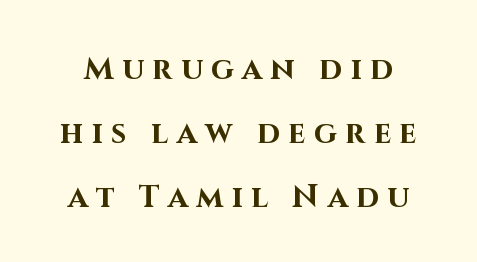
The image shows 31 px bold sans-serif type, upright; set loose line spacing (2.06x), unusually wide letter spacing (+0.27 em), not underlined; high stroke contrast and a large x-height.
